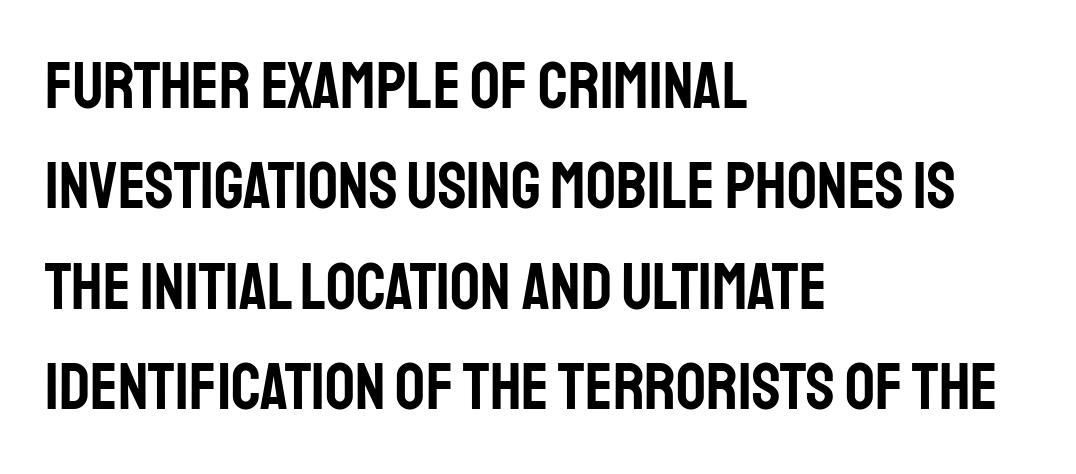
The words here are not underlined. Glyph-to-glyph distance matches everyday printed text. The rendering uses natural spacing where letterforms have individual widths. Regarding leading, the lines here are spaced in the standard way.
